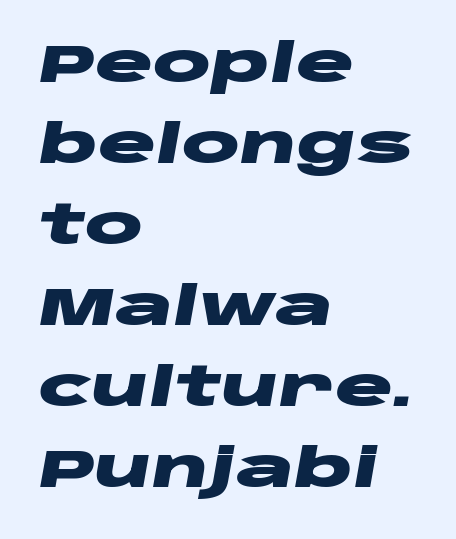
{"italic": "yes", "lean": "right", "slant_degrees": 10, "bold": "yes", "weight": "heavy", "width": "wide", "stroke_contrast": "low", "x_height": "large", "monospaced": "no", "underline": "no", "align": "left", "line_spacing": "normal", "line_spacing_ratio": 1.5, "letter_spacing": "normal", "letter_spacing_em": 0.0, "glyph_px": 54}
